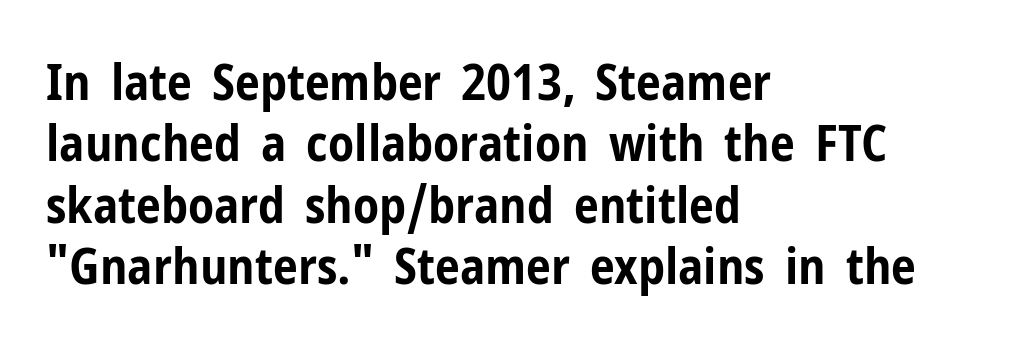
{"serif": "no", "italic": "no", "bold": "yes", "weight": "bold", "width": "condensed", "stroke_contrast": "low", "x_height": "medium", "monospaced": "no", "underline": "no", "align": "left", "line_spacing_ratio": 1.23, "letter_spacing": "normal", "letter_spacing_em": 0.0, "glyph_px": 50}
